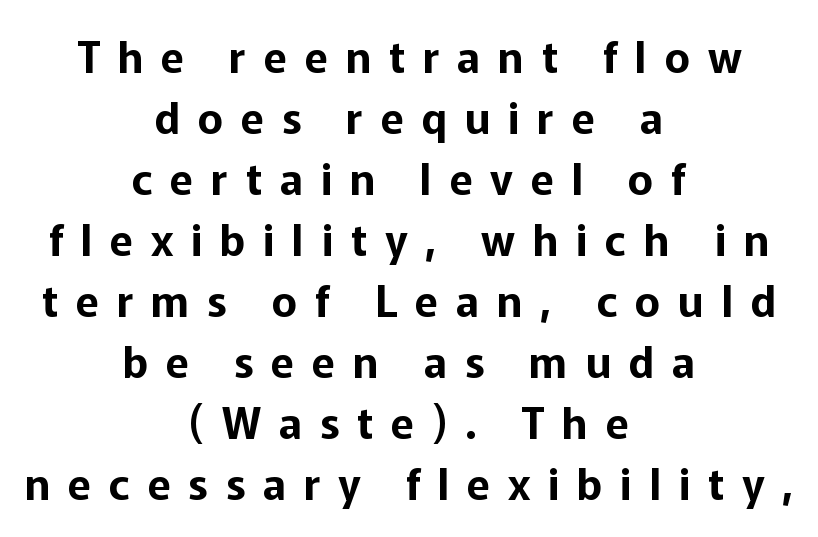
The image shows 43 px sans-serif type, upright; set centered, normal line spacing (1.42x), unusually wide letter spacing (+0.41 em), not underlined; low stroke contrast and a medium x-height.
